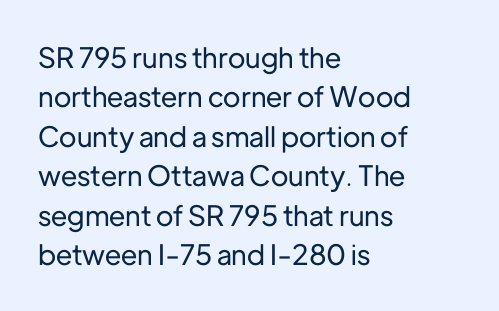
The image shows 28 px sans-serif type, upright; set left-aligned, normal line spacing (1.41x), normal letter spacing, not underlined; low stroke contrast and a medium x-height.
